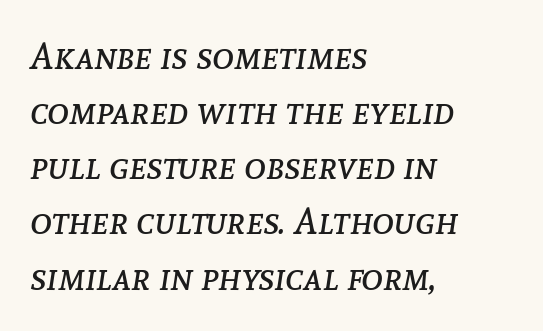
{"italic": "yes", "lean": "right", "slant_degrees": 8, "bold": "no", "weight": "regular", "width": "normal", "stroke_contrast": "low", "x_height": "medium", "monospaced": "no", "underline": "no", "align": "left", "line_spacing": "normal", "line_spacing_ratio": 1.49, "letter_spacing": "normal", "letter_spacing_em": 0.0, "glyph_px": 37}
